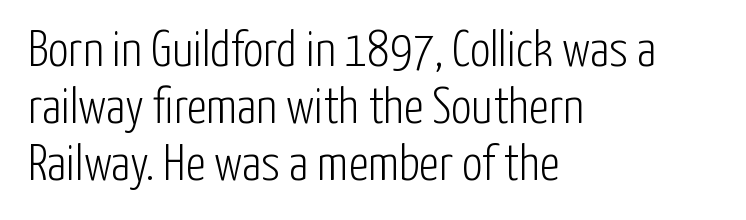
The image shows 51 px light, condensed sans-serif type, upright; set left-aligned, tight line spacing (1.12x), normal letter spacing, not underlined; low stroke contrast and a medium x-height.
